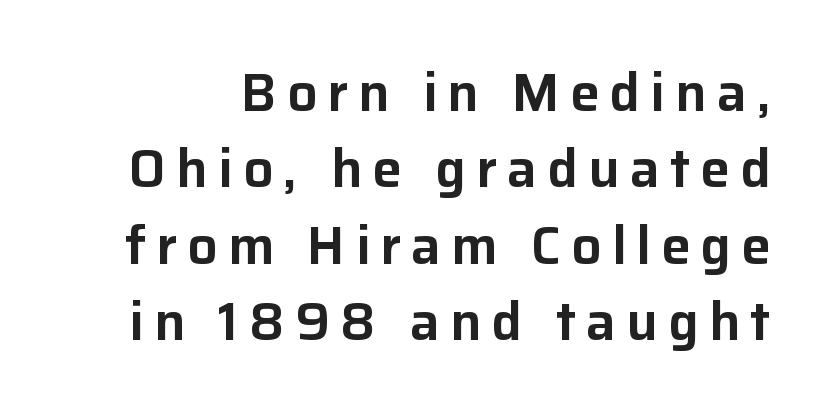
No word sits above an underline. Each letter keeps its own natural width here, so spacing adapts to shape. Posture: vertical. The type family on display is of the sans-serif kind.
